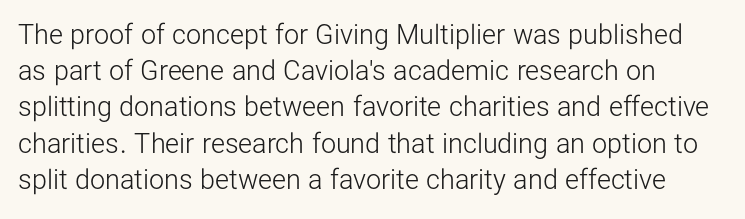
{"italic": "no", "bold": "no", "underline": "no", "line_spacing": "normal", "line_spacing_ratio": 1.34, "letter_spacing": "normal", "letter_spacing_em": 0.0, "glyph_px": 27}
